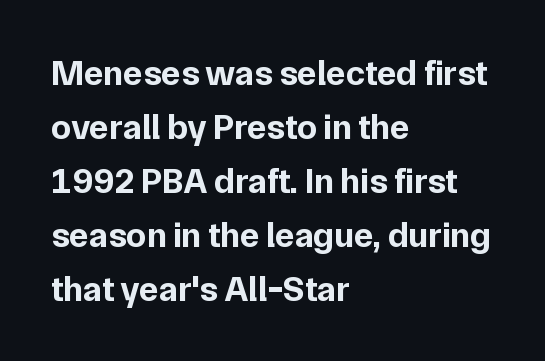
{"serif": "no", "italic": "no", "bold": "yes", "weight": "bold", "width": "normal", "stroke_contrast": "low", "x_height": "medium", "monospaced": "no", "underline": "no", "align": "left", "line_spacing": "normal", "line_spacing_ratio": 1.5, "letter_spacing": "normal", "letter_spacing_em": 0.0, "glyph_px": 36}
